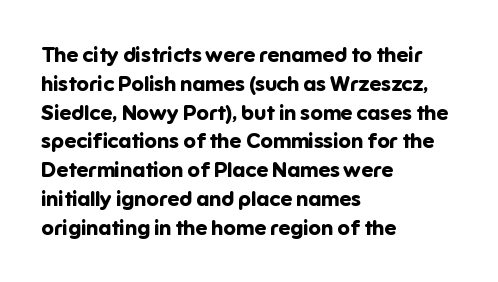
{"italic": "no", "bold": "yes", "underline": "no", "align": "left", "line_spacing": "normal", "line_spacing_ratio": 1.37, "letter_spacing": "normal", "letter_spacing_em": 0.0, "glyph_px": 21}
